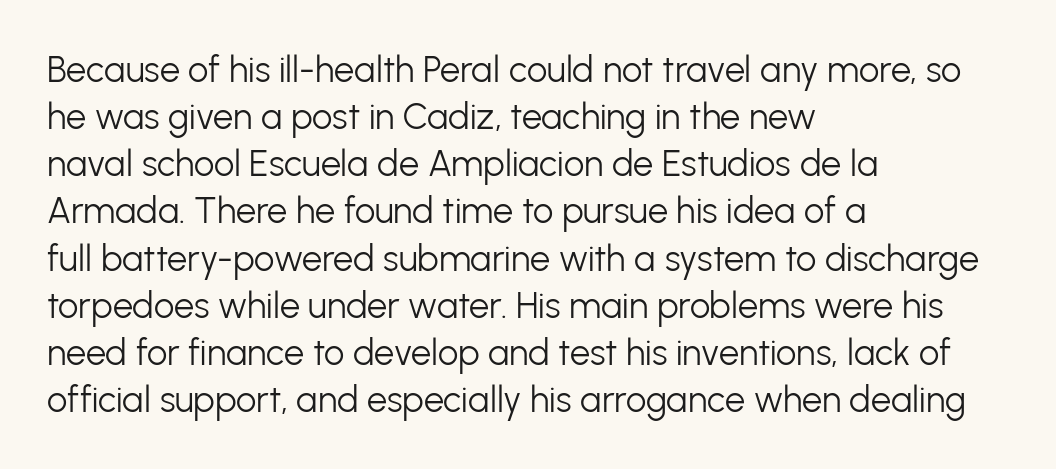
The image shows 36 px light sans-serif type, upright; set left-aligned, normal line spacing (1.31x), normal letter spacing, not underlined; low stroke contrast and a medium x-height.
